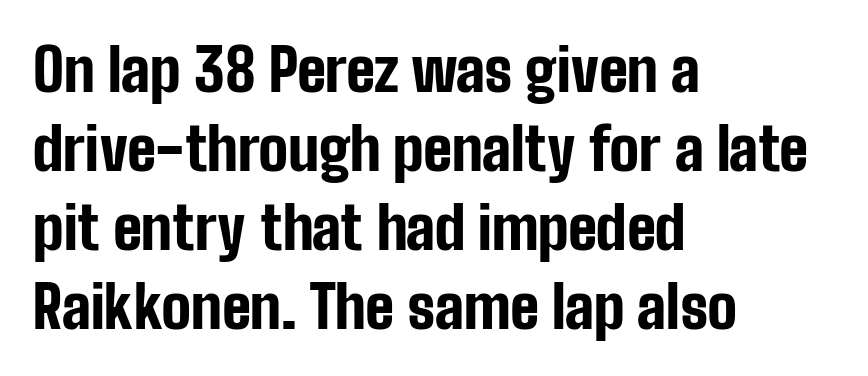
{"serif": "no", "italic": "no", "bold": "yes", "weight": "bold", "width": "condensed", "stroke_contrast": "low", "x_height": "medium", "monospaced": "no", "underline": "no", "align": "left", "line_spacing": "normal", "line_spacing_ratio": 1.34, "letter_spacing": "normal", "letter_spacing_em": 0.0, "glyph_px": 59}
